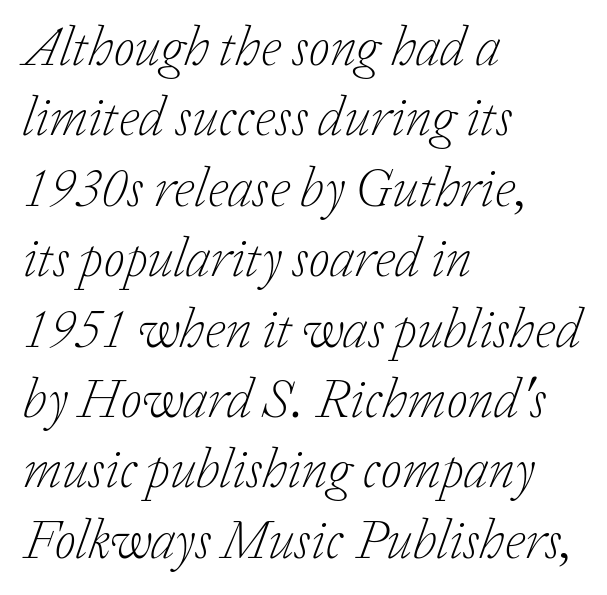
Interline gaps are of average width in this sample. The lines are quadded left. The rendering keeps characters at their native spacing. The rendering applies a slant to the glyphs. No letter is thick-stroked: the sample isn't bold. Here the designer chose a conventional face with non-uniform glyph widths.
